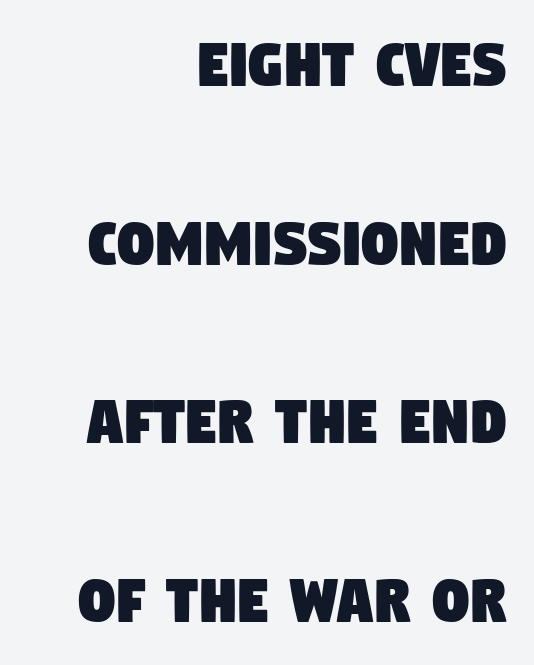
The string is rendered with underlining switched off. Examine the stroke ends and you'll find no serifs. Varying glyph widths throughout — classic text-font behaviour. Does extra space separate the letters? No, they use regular spacing.
